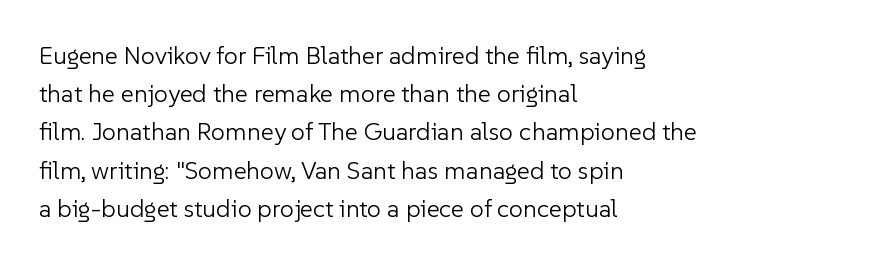
{"italic": "no", "bold": "no", "underline": "no", "align": "left", "line_spacing": "normal", "line_spacing_ratio": 1.53, "letter_spacing": "normal", "letter_spacing_em": 0.0, "glyph_px": 25}
